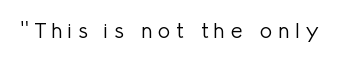
The image shows 21 px text type, upright; set unusually wide letter spacing (+0.27 em), not underlined.
